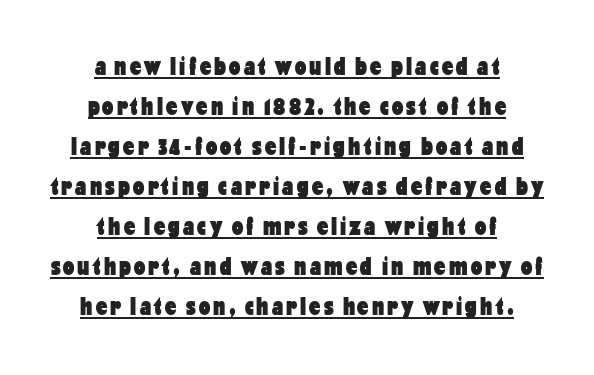
The image shows 25 px bold type, upright; set centered, normal line spacing (1.6x), underlined.
